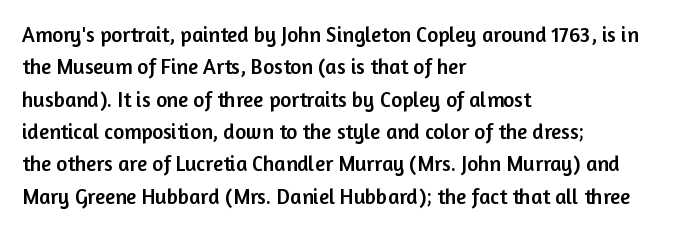
Q: Is the text italic (slanted)? A: No, it is upright.
Q: Is the text underlined? A: No.
Q: How is the paragraph aligned? A: Left-aligned.
Q: Is the spacing between letters normal or unusually wide? A: Normal.
Q: Is the spacing between lines tight, normal or loose? A: Normal.
